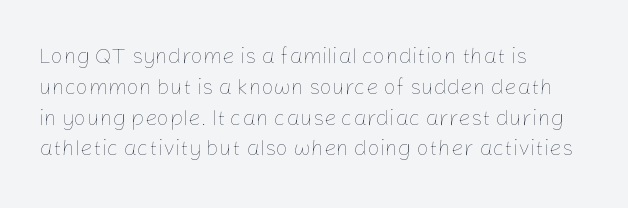
The image shows 22 px text type, upright; set left-aligned, normal line spacing (1.4x), normal letter spacing, not underlined.
